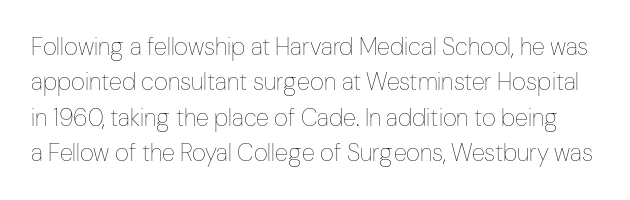
{"italic": "no", "bold": "no", "underline": "no", "line_spacing": "normal", "line_spacing_ratio": 1.47, "letter_spacing": "normal", "letter_spacing_em": 0.0, "glyph_px": 24}
